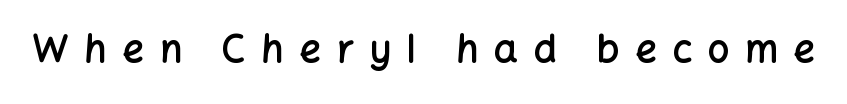
Is this a sans? Yes — the strokes have no serifs. Spacing between characters has been opened up far beyond the box default. Varying glyph widths throughout — classic text-font behaviour. The letters stand straight up with perfectly vertical stems. Anything drawn beneath the words? Only blank space. I'd describe the lettering as semibold — firm but not a full bold.
